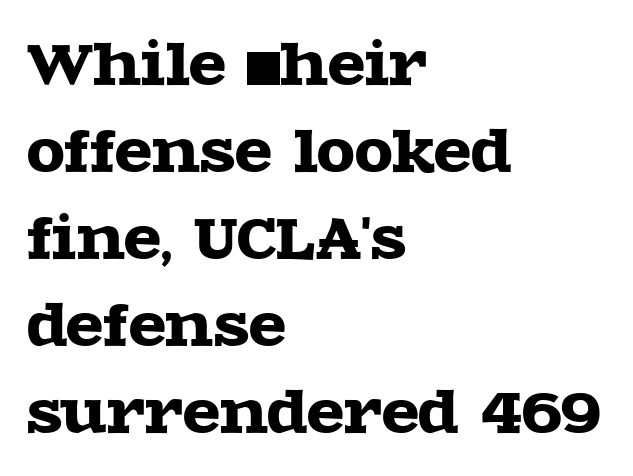
The lines sit at an ordinary, default distance from one another. Varying glyph widths throughout — classic text-font behaviour. Inter-character spacing is left at the font's built-in metrics. Words float on clear page, feet unadorned. Notice how the passage keeps a crisp vertical edge on the left only. Unlike italic type, these characters show no tilt at all.
